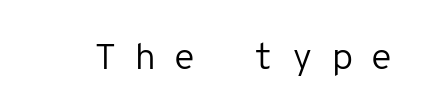
{"serif": "no", "italic": "no", "bold": "no", "weight": "regular", "width": "normal", "stroke_contrast": "low", "x_height": "medium", "monospaced": "yes", "underline": "no", "letter_spacing": "wide", "letter_spacing_em": 0.45, "glyph_px": 37}
